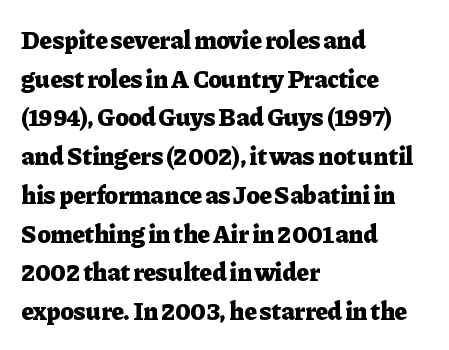
{"italic": "no", "bold": "yes", "underline": "no", "align": "left", "line_spacing": "normal", "line_spacing_ratio": 1.55, "letter_spacing": "normal", "letter_spacing_em": 0.0, "glyph_px": 25}
